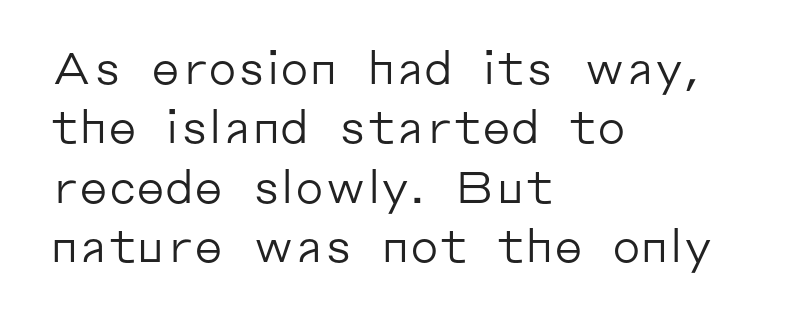
Q: Is the text bold? A: No.
Q: Is the text italic (slanted)? A: No, it is upright.
Q: Is the typeface a serif or a sans-serif typeface? A: Sans-serif.
Q: Is the text underlined? A: No.
Q: How is the paragraph aligned? A: Left-aligned.
Q: Is the spacing between letters normal or unusually wide? A: Normal.
Q: Is the spacing between lines tight, normal or loose? A: Normal.
Q: Width (condensed, normal, or wide)? A: Normal.
Q: Stroke contrast? A: Low.
Q: x-height? A: Medium.
Q: Monospaced? A: No.
